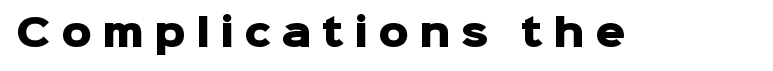
{"serif": "no", "italic": "no", "bold": "yes", "weight": "heavy", "width": "normal", "stroke_contrast": "low", "x_height": "medium", "monospaced": "no", "underline": "no", "letter_spacing": "wide", "letter_spacing_em": 0.27, "glyph_px": 38}
